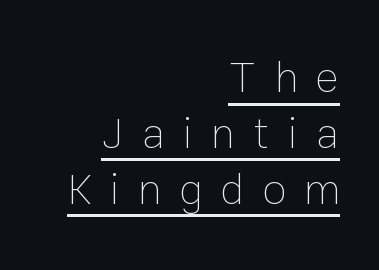
The image shows 44 px thin type, upright; set right-aligned, normal line spacing (1.27x), unusually wide letter spacing (+0.41 em), underlined; low stroke contrast and a medium x-height.
